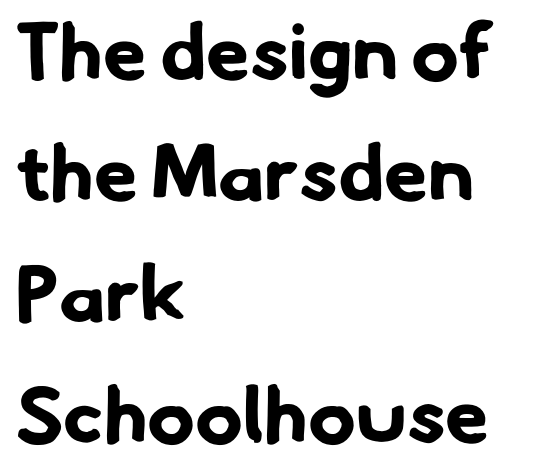
{"serif": "no", "bold": "yes", "weight": "bold", "width": "normal", "stroke_contrast": "low", "x_height": "small", "monospaced": "no", "underline": "no", "align": "left", "line_spacing": "normal", "line_spacing_ratio": 1.53, "letter_spacing": "normal", "letter_spacing_em": 0.0, "glyph_px": 79}
